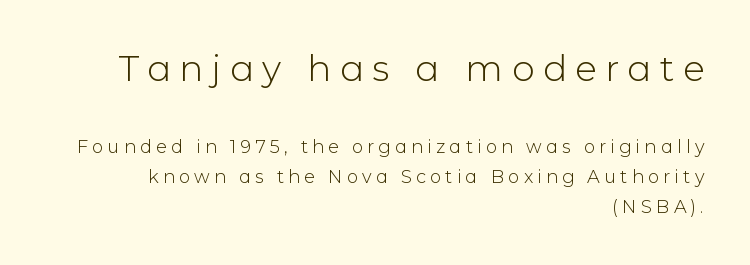
Q: Is the text bold? A: No.
Q: Is the text italic (slanted)? A: No, it is upright.
Q: Is the typeface a serif or a sans-serif typeface? A: Sans-serif.
Q: Is the text underlined? A: No.
Q: How is the paragraph aligned? A: Right-aligned.
Q: Is the spacing between letters normal or unusually wide? A: Unusually wide.
Q: Is the spacing between lines tight, normal or loose? A: Normal.
Q: Which block of text is set in a larger size, the first (top) or the second (bottom)? A: The first (top) one.
Q: Width (condensed, normal, or wide)? A: Normal.
Q: Stroke contrast? A: Low.
Q: x-height? A: Medium.
Q: Monospaced? A: No.
